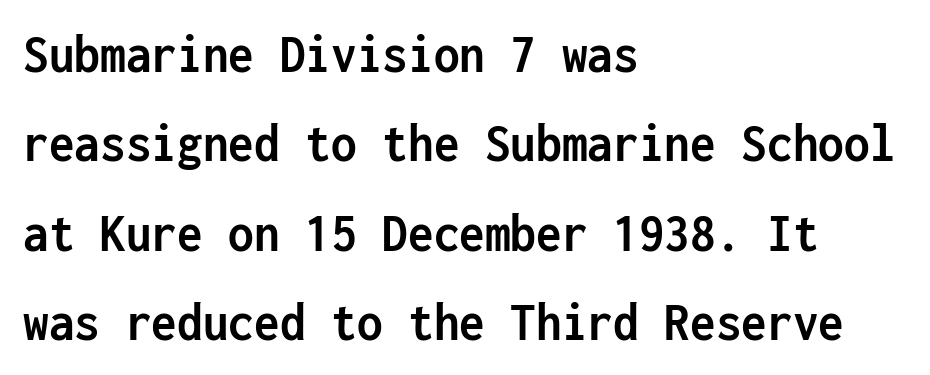
The image shows 57 px semibold, condensed sans-serif type, upright, monospaced; set left-aligned, normal line spacing (1.57x), normal letter spacing, not underlined; low stroke contrast and a medium x-height.
